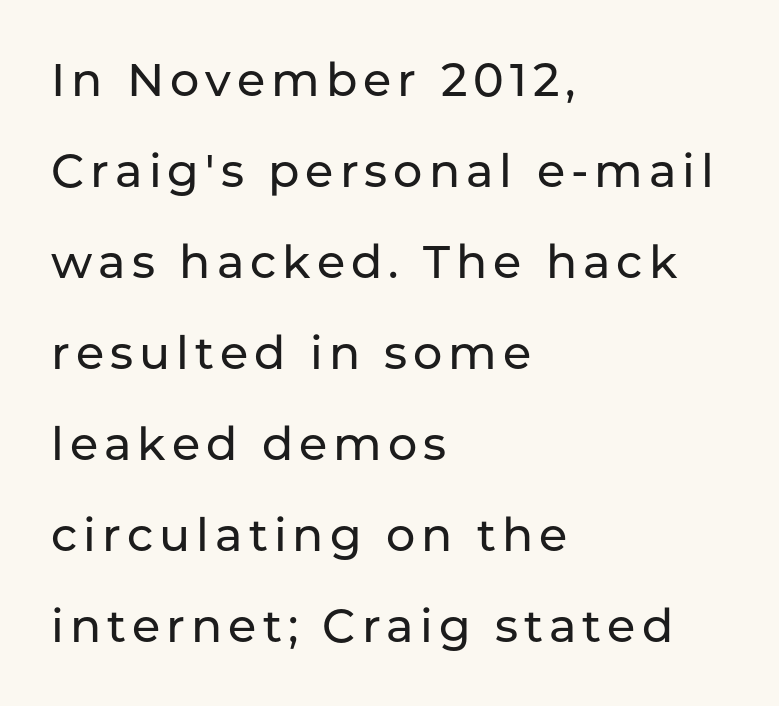
The lettering holds an erect, upright posture throughout. Think of a printed novel: that variable character pitch is what you see here. Layout note: lines flush left. In terms of leading, this rendering errs on the spacious side.
